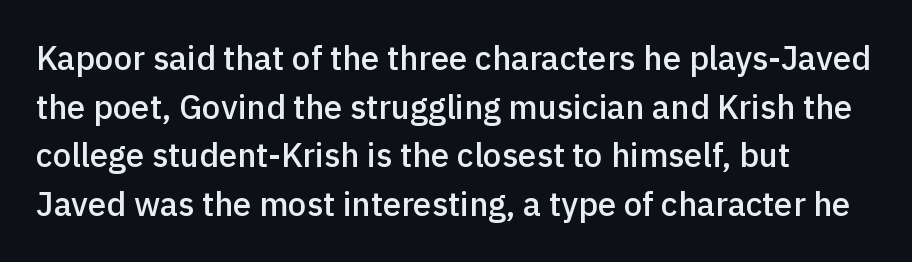
A typesetter would call this leading conventional body-copy spacing. Every stem runs plumb, perpendicular to the baseline. This is sans-serif lettering, the kind often seen on screens and signage. You could call the tracking neutral — neither tight nor loose.
